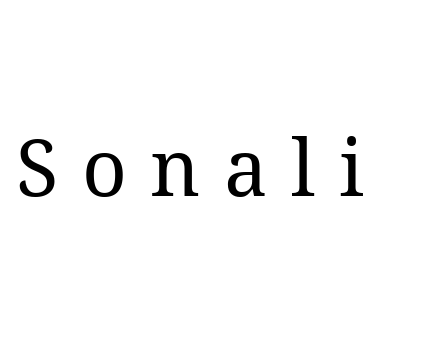
Summary of weight: not heavy and not bold. The rendering uses natural spacing where letterforms have individual widths. This is the regular roman posture of the typeface. Check where the strokes stop: tiny serifs finish them off. This rendering features lettering with no underline.
